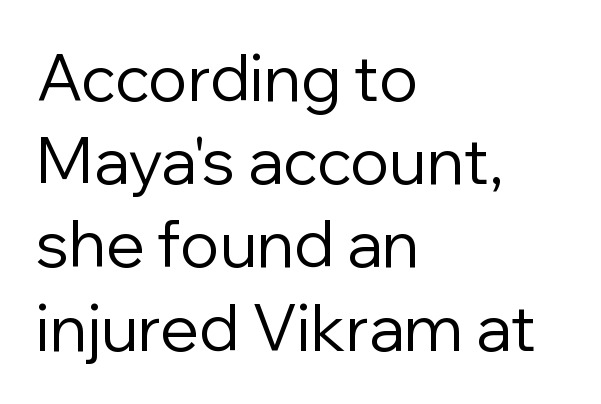
The image shows 64 px regular-weight sans-serif type, upright; set left-aligned, normal line spacing (1.3x), normal letter spacing, not underlined; low stroke contrast and a medium x-height.
